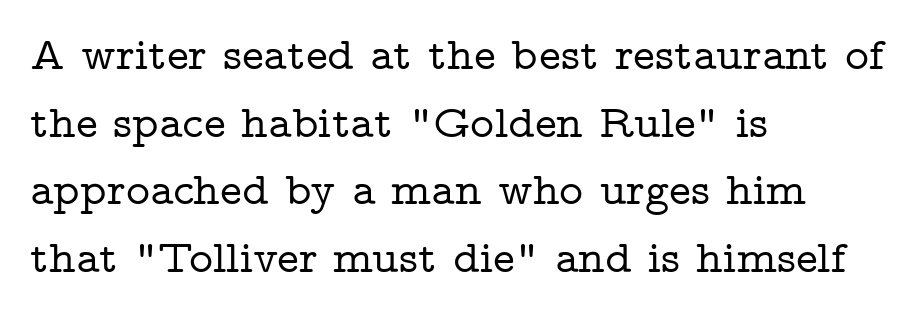
Q: Is the text italic (slanted)? A: No, it is upright.
Q: Is the typeface a serif or a sans-serif typeface? A: Serif.
Q: Is the text underlined? A: No.
Q: How is the paragraph aligned? A: Left-aligned.
Q: Is the spacing between letters normal or unusually wide? A: Normal.
Q: Is the spacing between lines tight, normal or loose? A: Normal.
Q: Width (condensed, normal, or wide)? A: Wide.
Q: Stroke contrast? A: Low.
Q: x-height? A: Medium.
Q: Monospaced? A: No.
